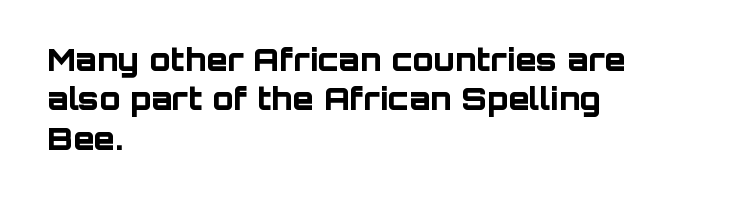
Q: Is the text bold? A: Yes.
Q: Is the text italic (slanted)? A: No, it is upright.
Q: Is the typeface a serif or a sans-serif typeface? A: Sans-serif.
Q: Is the text underlined? A: No.
Q: How is the paragraph aligned? A: Left-aligned.
Q: Is the spacing between letters normal or unusually wide? A: Normal.
Q: Is the spacing between lines tight, normal or loose? A: Normal.
Q: Width (condensed, normal, or wide)? A: Normal.
Q: Stroke contrast? A: Low.
Q: x-height? A: Large.
Q: Monospaced? A: No.
